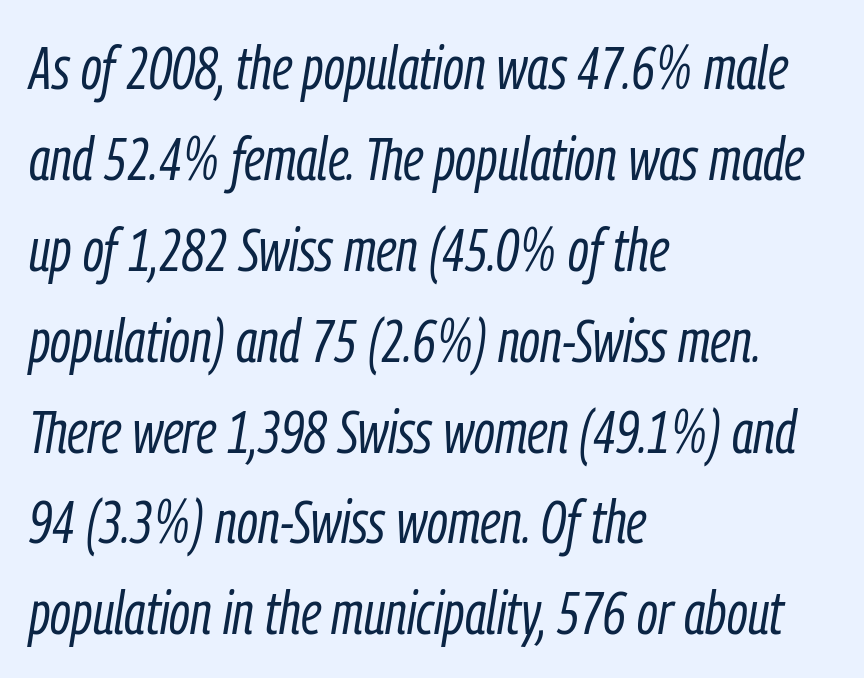
The image shows 61 px light, condensed type, italic (leaning right); set left-aligned, normal line spacing (1.49x), normal letter spacing, not underlined; low stroke contrast and a medium x-height.
